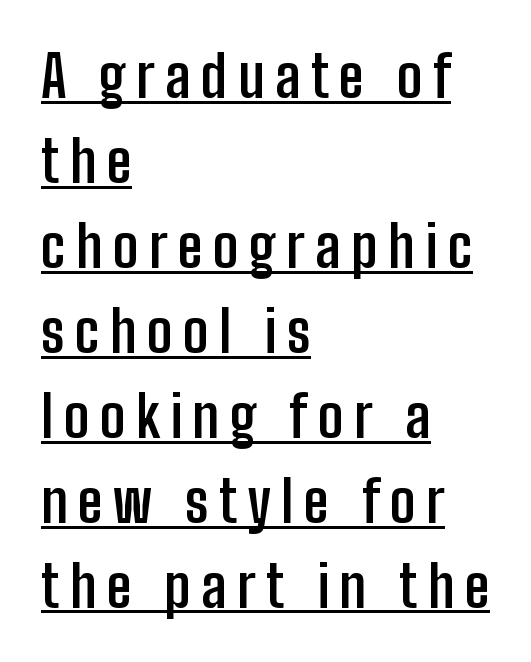
Q: Is the text bold? A: Yes.
Q: Is the text italic (slanted)? A: No, it is upright.
Q: Is the typeface a serif or a sans-serif typeface? A: Sans-serif.
Q: Is the text underlined? A: Yes.
Q: How is the paragraph aligned? A: Left-aligned.
Q: Is the spacing between lines tight, normal or loose? A: Normal.
Q: Width (condensed, normal, or wide)? A: Condensed.
Q: Stroke contrast? A: Low.
Q: x-height? A: Medium.
Q: Monospaced? A: No.
